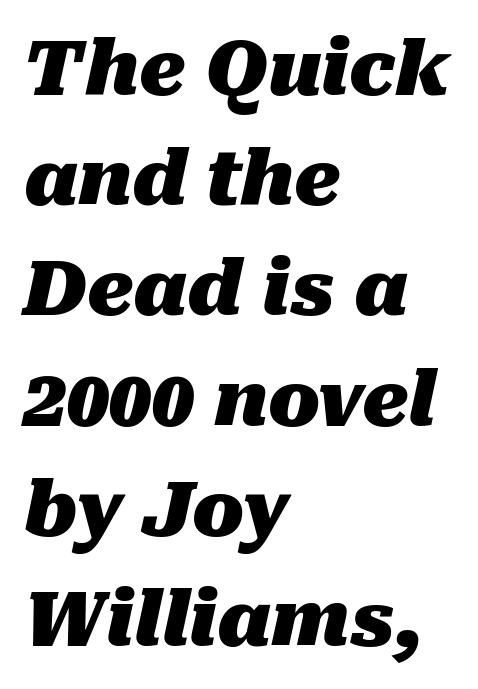
Notice how the stems are inclined rather than vertical — that's the hallmark of italics. The passage shown is typed in a proportional face where columns would drift. Evenly set lines give the paragraph a standard silhouette. Typeset ragged right — the left edge is the straight one. Tracking here is standard; glyphs follow each other at the usual distance.
